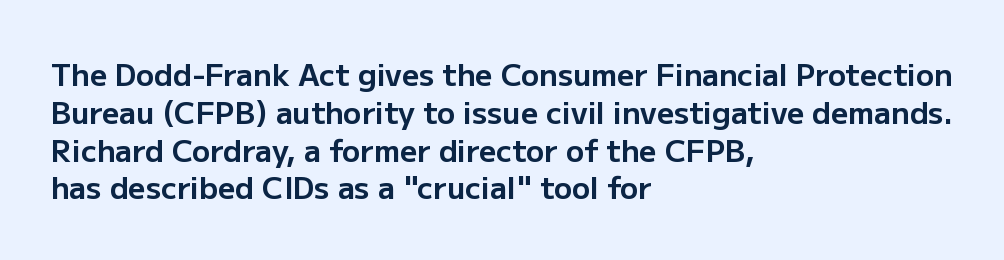
The rendering uses natural spacing where letterforms have individual widths. The glyphs have the mass of a bold cut. The letters stand upright; this is a roman face. Line spacing here is normal.
